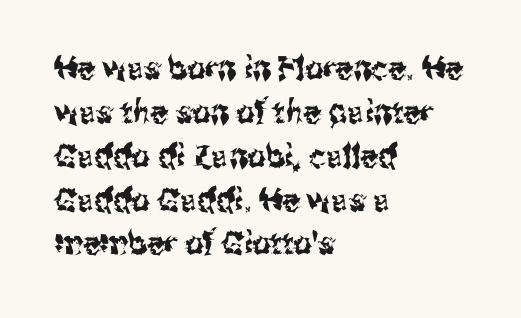
Line starts are locked; line ends wander. A clean baseline with only descenders dipping below it. The line texture is even and compact thanks to regular tracking. Unlike a traditional serif, this face leaves its strokes unadorned. The face used here is proportionally spaced, like ordinary book or web type.
